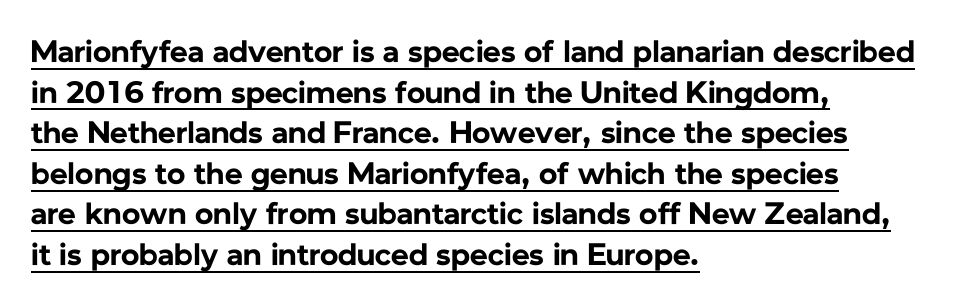
Q: Is the text bold? A: Yes.
Q: Is the text italic (slanted)? A: No, it is upright.
Q: Is the typeface a serif or a sans-serif typeface? A: Sans-serif.
Q: Is the text underlined? A: Yes.
Q: How is the paragraph aligned? A: Left-aligned.
Q: Is the spacing between letters normal or unusually wide? A: Normal.
Q: Is the spacing between lines tight, normal or loose? A: Normal.
Q: Width (condensed, normal, or wide)? A: Normal.
Q: Stroke contrast? A: Low.
Q: x-height? A: Medium.
Q: Monospaced? A: No.
